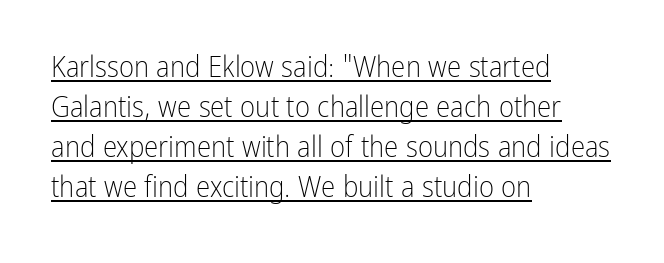
{"serif": "no", "italic": "no", "bold": "no", "weight": "light", "width": "condensed", "stroke_contrast": "low", "x_height": "medium", "monospaced": "no", "underline": "yes", "align": "left", "line_spacing": "normal", "line_spacing_ratio": 1.38, "letter_spacing": "normal", "letter_spacing_em": 0.0, "glyph_px": 29}
